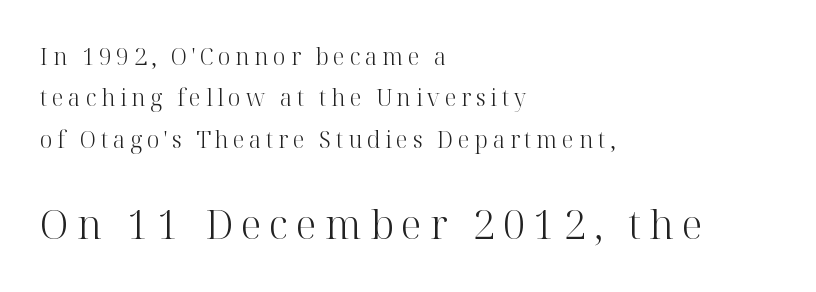
The image shows 40 px light serif type, upright; set left-aligned, line spacing 1.8x, unusually wide letter spacing (+0.2 em), not underlined; the second (bottom) block is 1.74x larger; high stroke contrast and a medium x-height.
